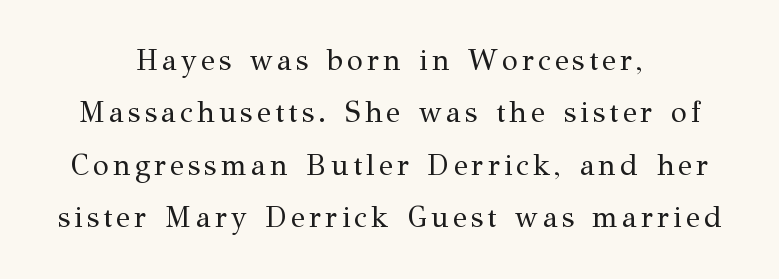
Notice how the stems are strictly vertical — no italics here. In CSS terms this would be text-align: center. Type style note: has serifs. A quiet, ordinary-to-light weight characterises the typeface.
